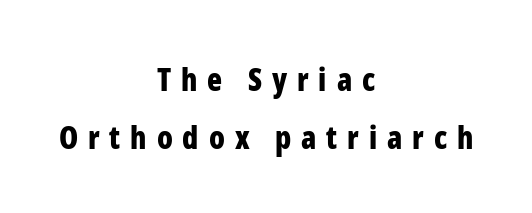
The image shows 31 px bold, condensed sans-serif type, upright; set centered, line spacing 1.88x, unusually wide letter spacing (+0.32 em), not underlined; low stroke contrast and a medium x-height.
